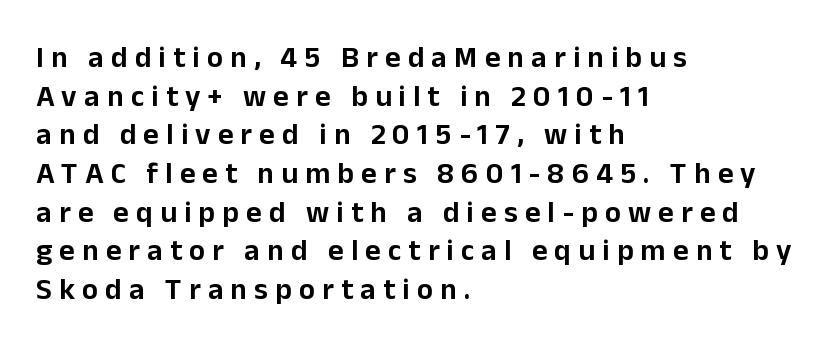
Q: Is the text italic (slanted)? A: No, it is upright.
Q: Is the typeface a serif or a sans-serif typeface? A: Sans-serif.
Q: Is the text underlined? A: No.
Q: How is the paragraph aligned? A: Left-aligned.
Q: Is the spacing between letters normal or unusually wide? A: Unusually wide.
Q: Is the spacing between lines tight, normal or loose? A: Normal.
Q: Width (condensed, normal, or wide)? A: Normal.
Q: Stroke contrast? A: Low.
Q: x-height? A: Medium.
Q: Monospaced? A: No.
